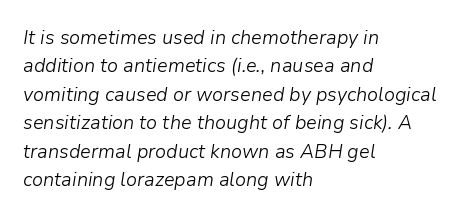
Style check: oblique. A normal amount of white space separates one row of letters from the next. The line texture is even and compact thanks to regular tracking. Letters rest on an invisible, unmarked baseline. The paragraph shown leans on its left margin.
